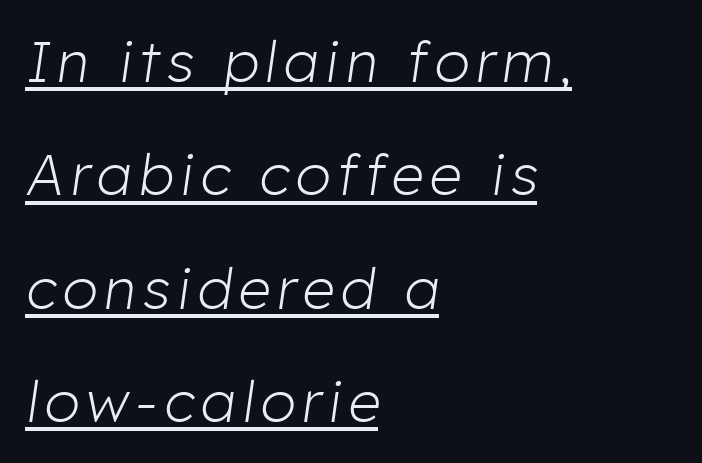
Q: Is the text bold? A: No.
Q: Is the text italic (slanted)? A: Yes, it leans right by about 8 degrees.
Q: Is the text underlined? A: Yes.
Q: How is the paragraph aligned? A: Left-aligned.
Q: Is the spacing between lines tight, normal or loose? A: Loose.
Q: Width (condensed, normal, or wide)? A: Normal.
Q: Stroke contrast? A: Low.
Q: x-height? A: Medium.
Q: Monospaced? A: No.
